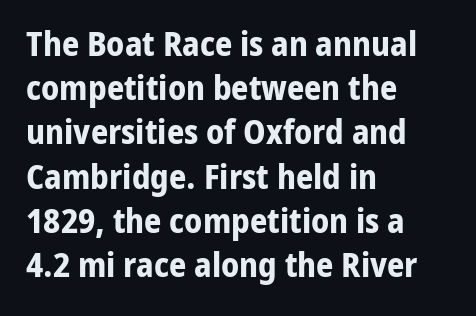
Is the letter spacing exaggerated? No — it looks like the ordinary default. Has an underline been added? It has not. This is heavy type, rendered in bold. Every stem runs plumb, perpendicular to the baseline.
